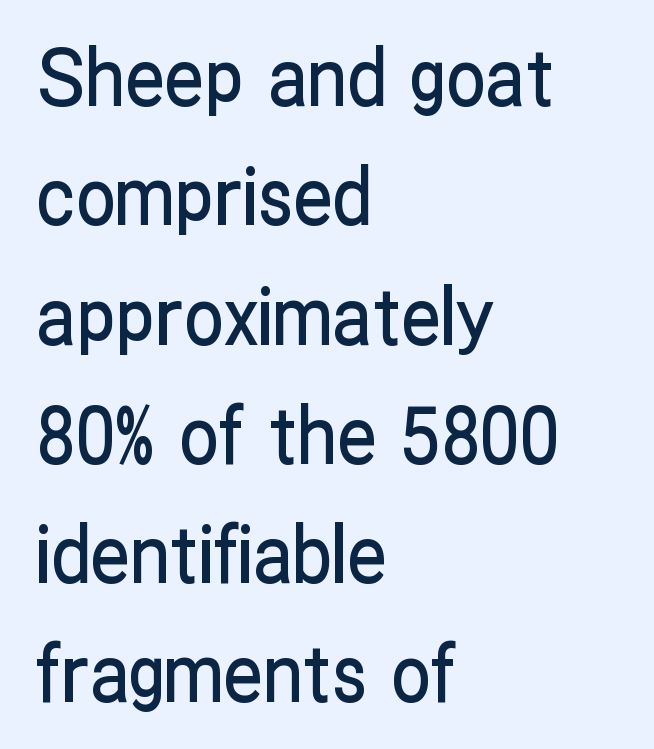
The image shows 79 px condensed sans-serif type, upright; set left-aligned, normal line spacing (1.51x), normal letter spacing, not underlined; low stroke contrast and a medium x-height.
